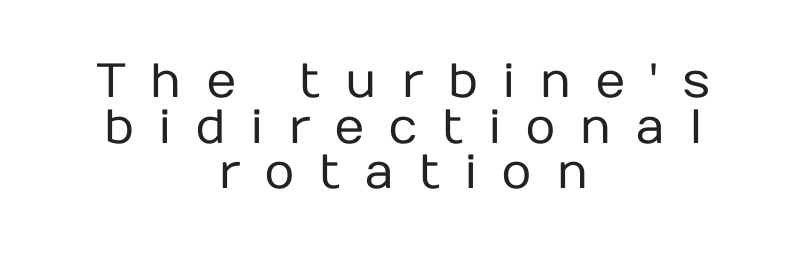
Q: Is the text bold? A: No.
Q: Is the text italic (slanted)? A: No, it is upright.
Q: Is the typeface a serif or a sans-serif typeface? A: Sans-serif.
Q: Is the text underlined? A: No.
Q: How is the paragraph aligned? A: Centered.
Q: Is the spacing between letters normal or unusually wide? A: Unusually wide.
Q: Is the spacing between lines tight, normal or loose? A: Tight.
Q: Width (condensed, normal, or wide)? A: Normal.
Q: Stroke contrast? A: Low.
Q: x-height? A: Medium.
Q: Monospaced? A: No.
